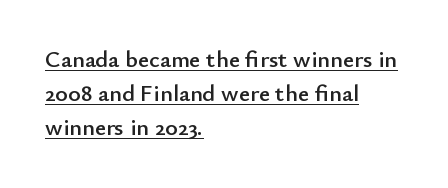
The image shows 24 px text type, upright; set left-aligned, normal line spacing (1.42x), normal letter spacing, underlined.
